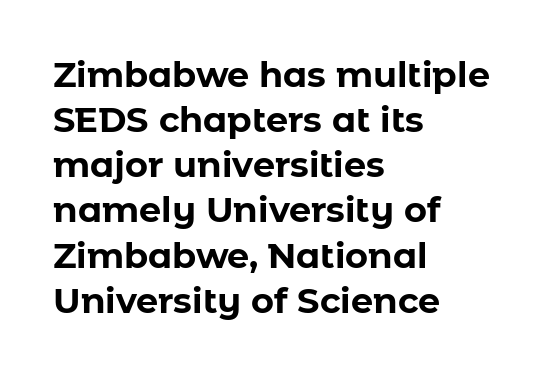
The image shows 35 px bold sans-serif type, upright; set left-aligned, normal line spacing (1.29x), normal letter spacing, not underlined; low stroke contrast and a medium x-height.
